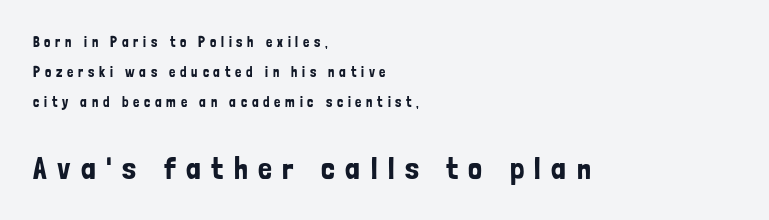
Q: Is the text italic (slanted)? A: No, it is upright.
Q: Is the typeface a serif or a sans-serif typeface? A: Sans-serif.
Q: Is the text underlined? A: No.
Q: How is the paragraph aligned? A: Left-aligned.
Q: Is the spacing between letters normal or unusually wide? A: Unusually wide.
Q: Is the spacing between lines tight, normal or loose? A: Loose.
Q: Which block of text is set in a larger size, the first (top) or the second (bottom)? A: The second (bottom) one.
Q: Width (condensed, normal, or wide)? A: Condensed.
Q: Stroke contrast? A: Low.
Q: x-height? A: Medium.
Q: Monospaced? A: No.
